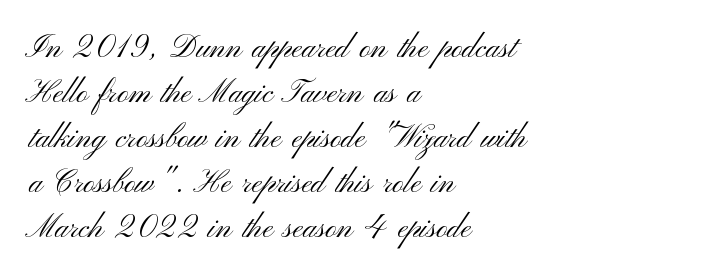
Q: Is the text bold? A: No.
Q: Is the text italic (slanted)? A: Yes.
Q: Is the typeface a serif or a sans-serif typeface? A: Sans-serif.
Q: Is the text underlined? A: No.
Q: How is the paragraph aligned? A: Left-aligned.
Q: Is the spacing between letters normal or unusually wide? A: Normal.
Q: Is the spacing between lines tight, normal or loose? A: Normal.
Q: Width (condensed, normal, or wide)? A: Wide.
Q: Stroke contrast? A: Medium.
Q: x-height? A: Small.
Q: Monospaced? A: No.
